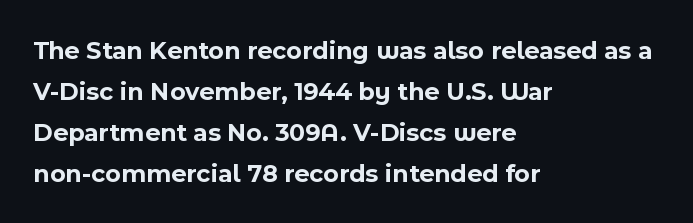
Standard letterfit; no display-style spreading of the glyphs. Compared with typical paragraphs, the rows here are spaced about the same. A bare baseline throughout the passage. Every stem runs plumb, perpendicular to the baseline. The typesetter chose a ragged-right arrangement here. The font is running at its bold setting.
